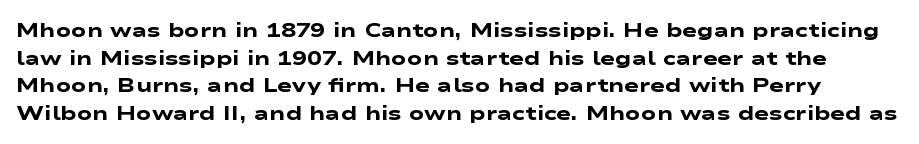
Evenly set lines give the paragraph a standard silhouette. The strokes are fattened all the way to bold. The gaps between neighbouring characters are ordinary and unremarkable. The space directly below the letters is spotless.
